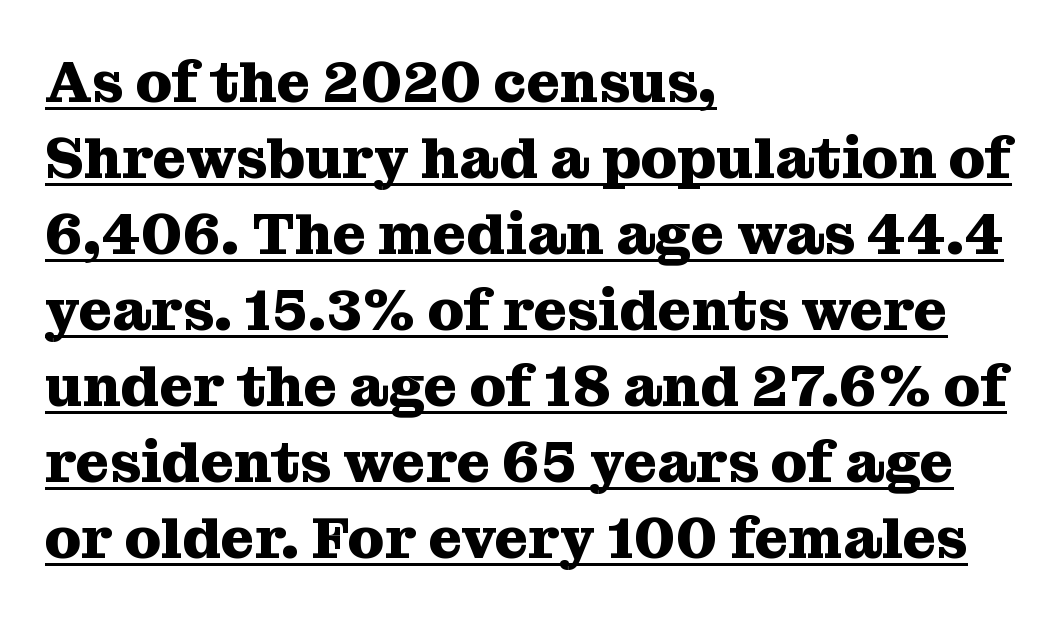
Q: Is the text bold? A: Yes.
Q: Is the text italic (slanted)? A: No, it is upright.
Q: Is the typeface a serif or a sans-serif typeface? A: Serif.
Q: Is the text underlined? A: Yes.
Q: How is the paragraph aligned? A: Left-aligned.
Q: Is the spacing between letters normal or unusually wide? A: Normal.
Q: Is the spacing between lines tight, normal or loose? A: Normal.
Q: Width (condensed, normal, or wide)? A: Normal.
Q: Stroke contrast? A: Medium.
Q: x-height? A: Medium.
Q: Monospaced? A: No.
